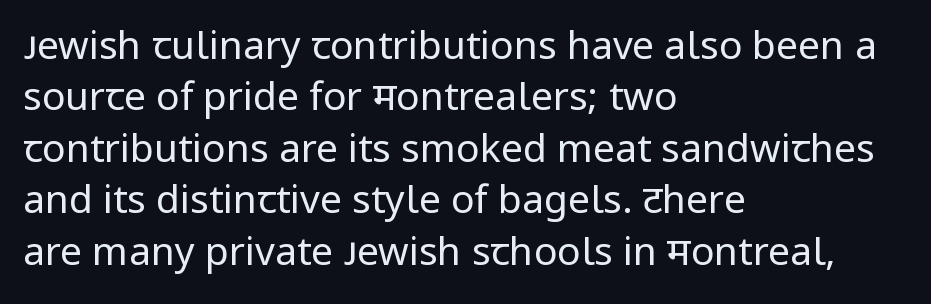
The image shows 39 px regular-weight sans-serif type, upright; set left-aligned, normal line spacing (1.32x), normal letter spacing, not underlined; low stroke contrast and a medium x-height.
